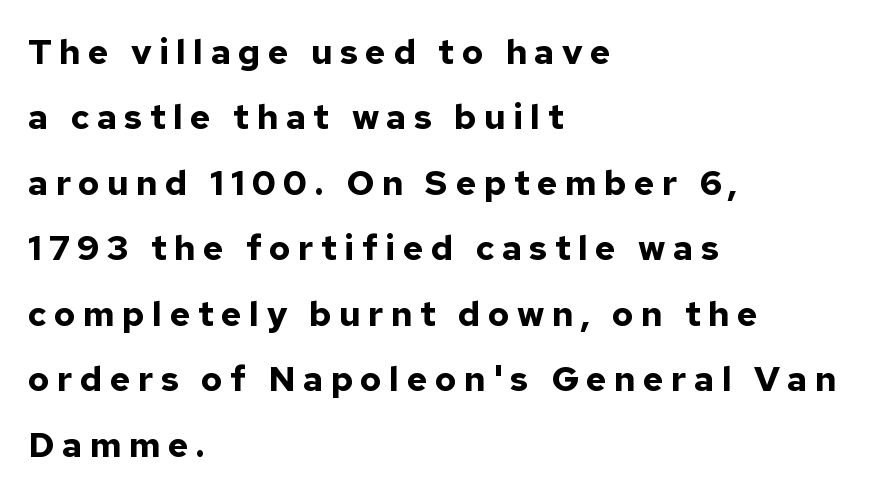
Visually the block forms a straight wall on the left and a jagged coastline on the right. Underline: absent. The lettering stays uniformly vertical, giving the passage a roman look. Glyph-to-glyph distance is far greater than everyday printed text. Heavy, bold letterforms. Stroke terminals: plain, sans-serif.
